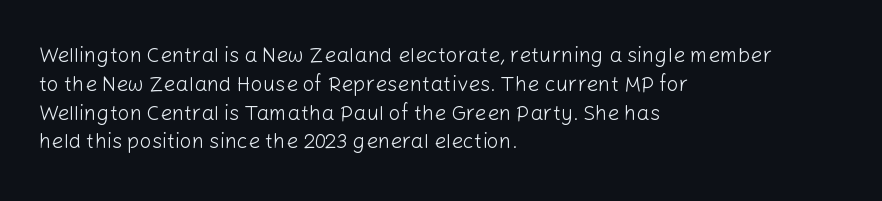
The image shows 21 px text type, upright; set left-aligned, normal line spacing (1.37x), normal letter spacing, not underlined.
